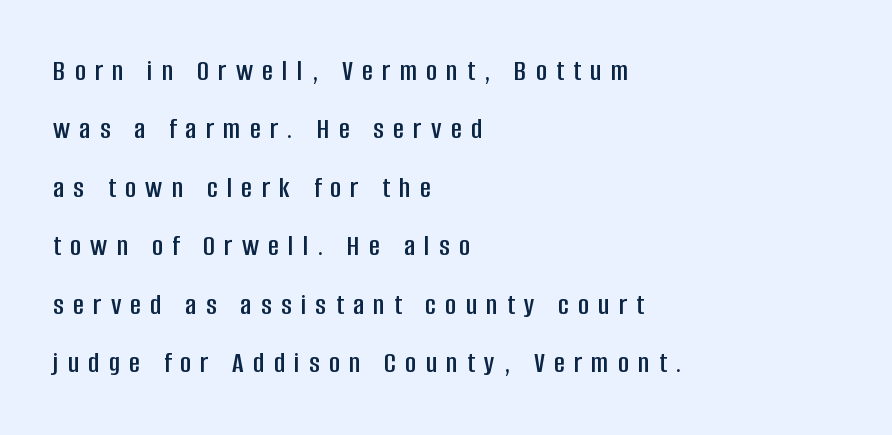
Q: Is the text italic (slanted)? A: No, it is upright.
Q: Is the typeface a serif or a sans-serif typeface? A: Sans-serif.
Q: Is the text underlined? A: No.
Q: How is the paragraph aligned? A: Left-aligned.
Q: Is the spacing between letters normal or unusually wide? A: Unusually wide.
Q: Is the spacing between lines tight, normal or loose? A: Loose.
Q: Width (condensed, normal, or wide)? A: Condensed.
Q: Stroke contrast? A: Low.
Q: x-height? A: Large.
Q: Monospaced? A: No.
